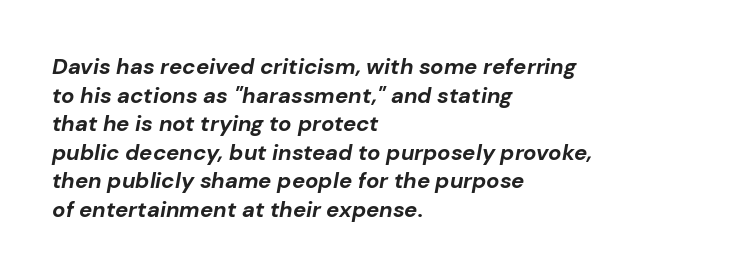
Each word holds together tightly as a unit, with standard inter-letter gaps. These lines stack with their left ends in a neat column. Caption: bold face, heavy strokes. Leading matches the norm, producing a regular column. The passage shown leans; its letterforms are oblique.
